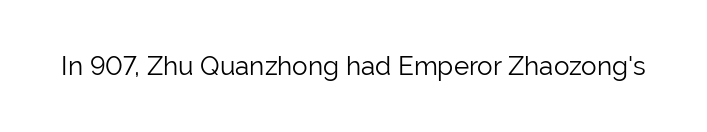
A roman cut, with each character standing at attention. Decoration check: the copy has no underline. The gaps between neighbouring characters are ordinary and unremarkable. Bold? No — there's no thickening of the strokes.
